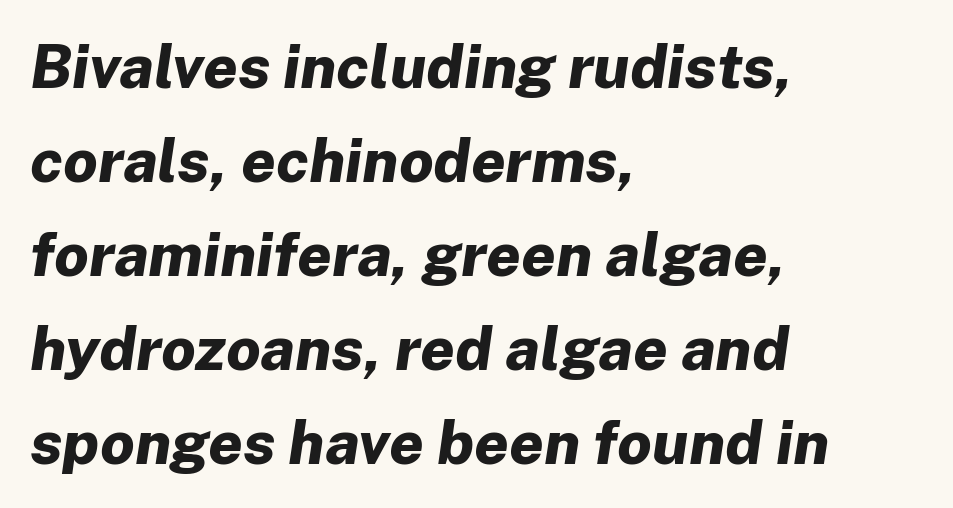
How heavy is the stroke? Heavy — this is a bold. Leftover space on each line is placed entirely after the last word. Letters rest on an invisible, unmarked baseline. Is there much room between lines? A standard amount, neither cramped nor airy. The whole block is typeset with a tilt. Do the characters align in a grid? No, the font is proportional.
